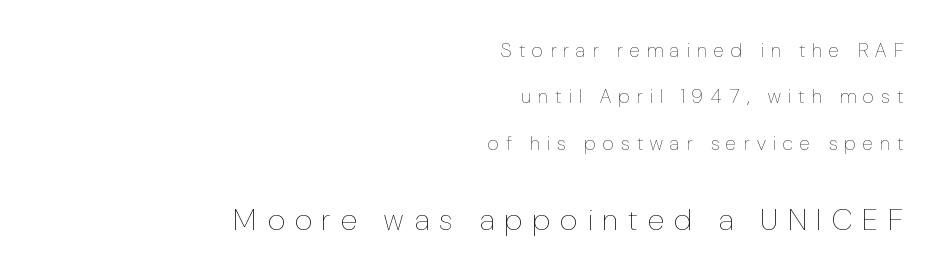
The space between consecutive lines is lavish. Varying glyph widths throughout — classic text-font behaviour. The specimen omits any rule beneath the text block's lines. Nope, not italic — everything's standing straight. Students, note that the glyphs here are deliberately spaced far apart. Bigger letters appear in the bottom chunk; the top chunk is reduced.
